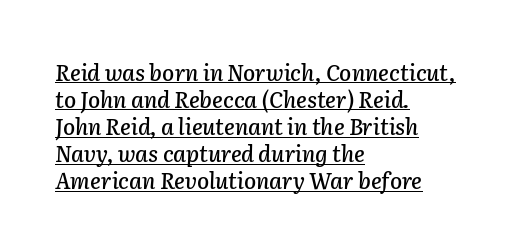
{"italic": "yes", "lean": "right", "slant_degrees": 2, "underline": "yes", "align": "left", "line_spacing_ratio": 1.23, "letter_spacing": "normal", "letter_spacing_em": 0.0, "glyph_px": 22}
